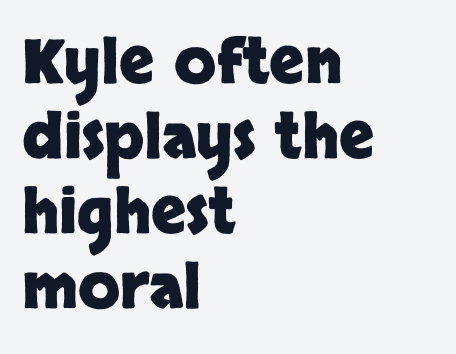
Q: Is the text bold? A: Yes.
Q: Is the text italic (slanted)? A: No, it is upright.
Q: Is the typeface a serif or a sans-serif typeface? A: Sans-serif.
Q: Is the text underlined? A: No.
Q: How is the paragraph aligned? A: Left-aligned.
Q: Is the spacing between letters normal or unusually wide? A: Normal.
Q: Width (condensed, normal, or wide)? A: Normal.
Q: Stroke contrast? A: Low.
Q: x-height? A: Large.
Q: Monospaced? A: No.
